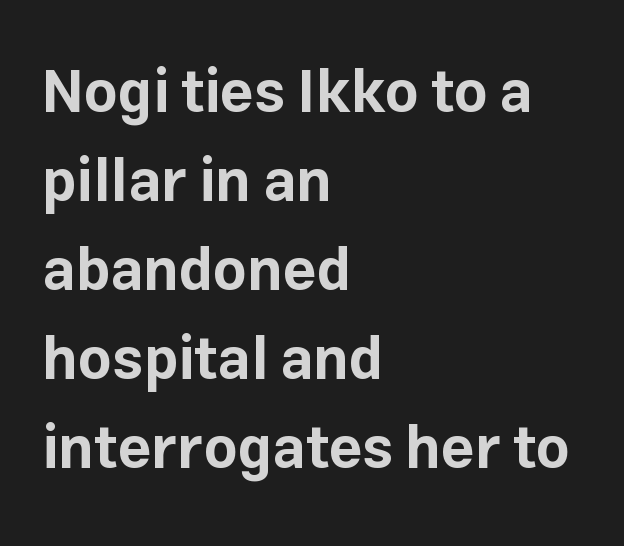
{"serif": "no", "italic": "no", "bold": "yes", "weight": "bold", "width": "normal", "stroke_contrast": "low", "x_height": "medium", "monospaced": "no", "underline": "no", "align": "left", "line_spacing": "normal", "line_spacing_ratio": 1.51, "letter_spacing": "normal", "letter_spacing_em": 0.0, "glyph_px": 59}
